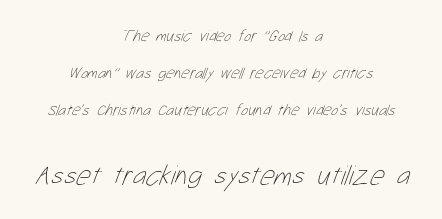
Q: Is the text bold? A: No.
Q: Is the text underlined? A: No.
Q: How is the paragraph aligned? A: Centered.
Q: Is the spacing between letters normal or unusually wide? A: Normal.
Q: Is the spacing between lines tight, normal or loose? A: Loose.
Q: Which block of text is set in a larger size, the first (top) or the second (bottom)? A: The second (bottom) one.
Q: Width (condensed, normal, or wide)? A: Condensed.
Q: Stroke contrast? A: Low.
Q: x-height? A: Medium.
Q: Monospaced? A: No.
